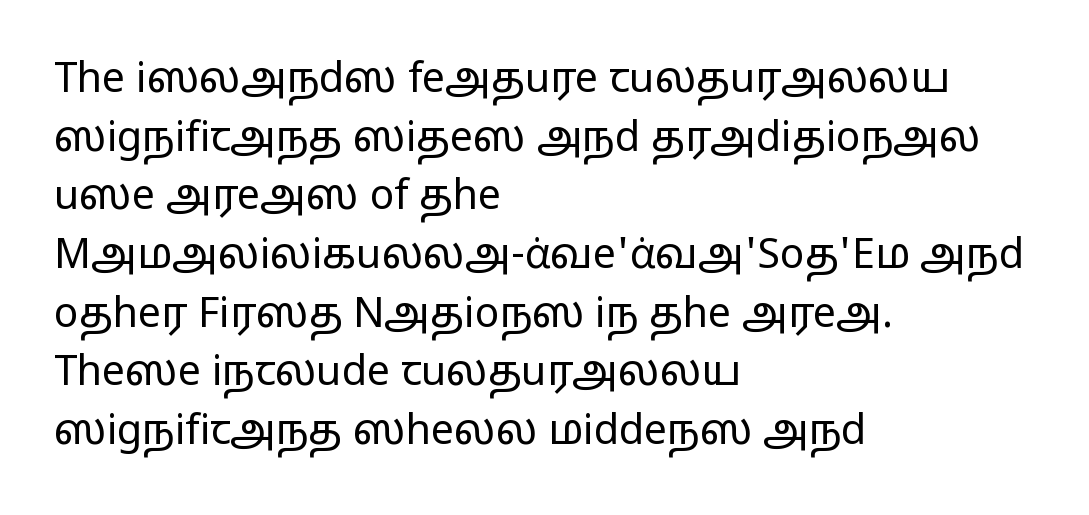
{"serif": "no", "italic": "no", "bold": "no", "weight": "regular", "width": "wide", "stroke_contrast": "low", "x_height": "medium", "monospaced": "no", "underline": "no", "align": "left", "line_spacing": "normal", "line_spacing_ratio": 1.43, "letter_spacing": "normal", "letter_spacing_em": 0.0, "glyph_px": 41}
